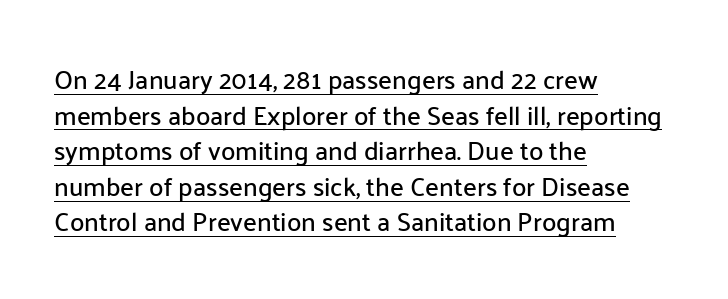
Q: Is the text italic (slanted)? A: No, it is upright.
Q: Is the text underlined? A: Yes.
Q: How is the paragraph aligned? A: Left-aligned.
Q: Is the spacing between letters normal or unusually wide? A: Normal.
Q: Is the spacing between lines tight, normal or loose? A: Normal.
